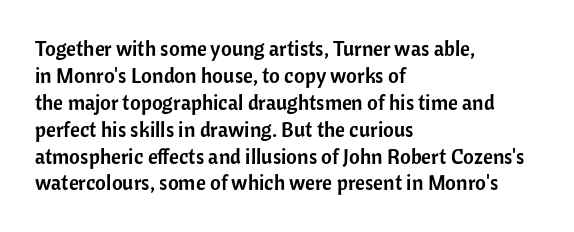
Q: Is the text italic (slanted)? A: No, it is upright.
Q: Is the text underlined? A: No.
Q: How is the paragraph aligned? A: Left-aligned.
Q: Is the spacing between letters normal or unusually wide? A: Normal.
Q: Is the spacing between lines tight, normal or loose? A: Normal.
